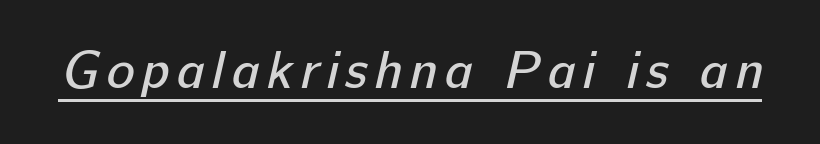
Q: Is the text bold? A: No.
Q: Is the typeface a serif or a sans-serif typeface? A: Sans-serif.
Q: Is the text underlined? A: Yes.
Q: Width (condensed, normal, or wide)? A: Normal.
Q: Stroke contrast? A: Low.
Q: x-height? A: Medium.
Q: Monospaced? A: No.
